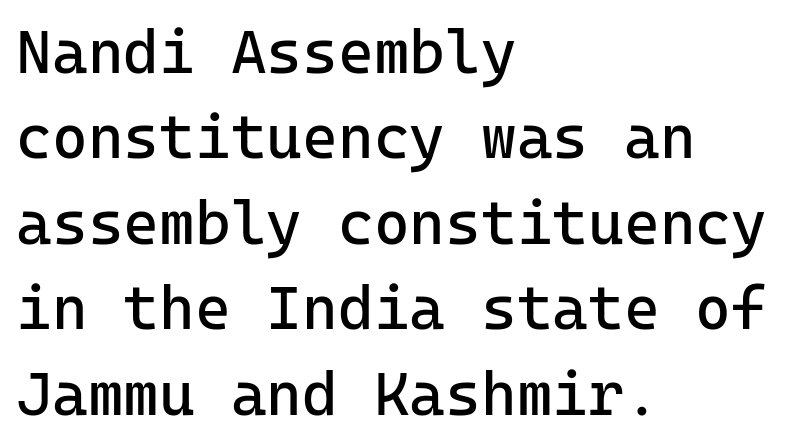
Posture: upright roman. The lines in this sample share a left origin and differ only in where they stop. Here the glyphs are tracked normally, forming tight word shapes. The lines sit at an ordinary, default distance from one another. The specimen omits any rule beneath the text block's lines.
